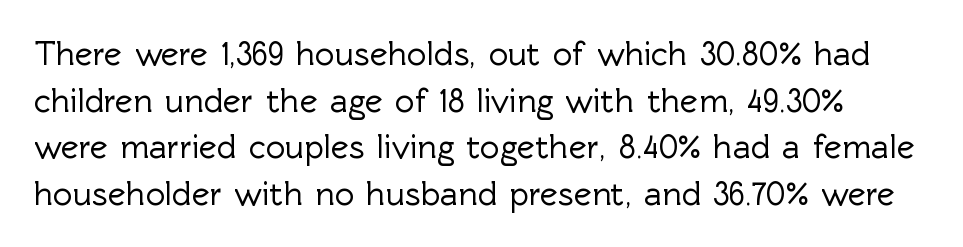
The image shows 34 px sans-serif type, upright; set normal line spacing (1.37x), normal letter spacing, not underlined; a medium x-height.
